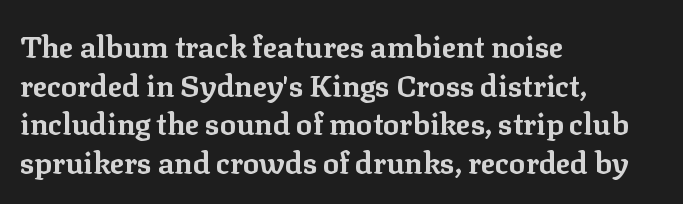
{"serif": "yes", "italic": "no", "bold": "yes", "weight": "bold", "width": "normal", "stroke_contrast": "low", "x_height": "medium", "monospaced": "no", "underline": "no", "align": "left", "line_spacing": "normal", "line_spacing_ratio": 1.29, "letter_spacing": "normal", "letter_spacing_em": 0.0, "glyph_px": 30}
